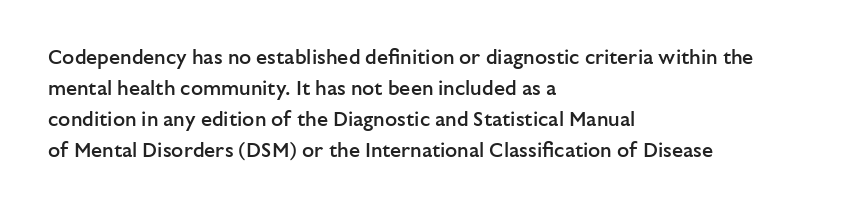
{"italic": "no", "bold": "semi", "underline": "no", "align": "left", "line_spacing": "normal", "line_spacing_ratio": 1.55, "letter_spacing": "normal", "letter_spacing_em": 0.0, "glyph_px": 20}
